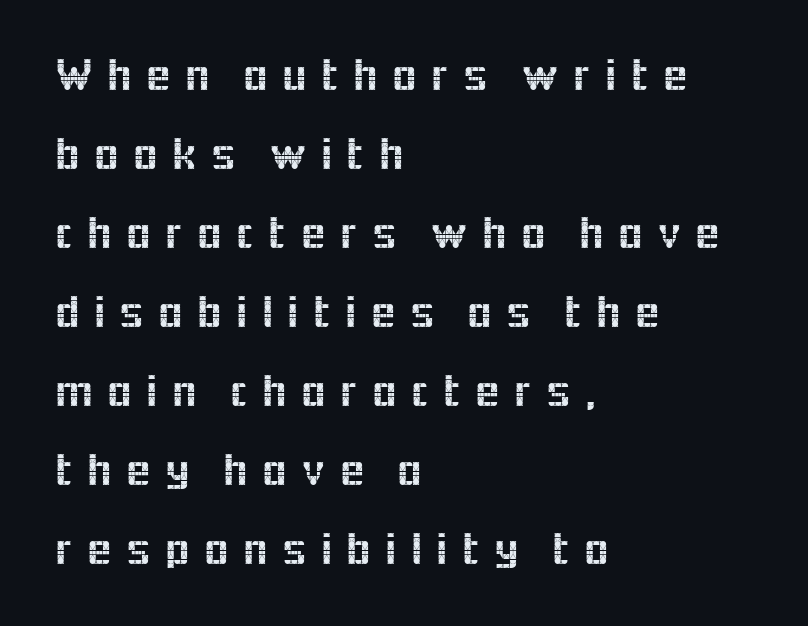
{"serif": "no", "italic": "no", "width": "normal", "x_height": "medium", "monospaced": "no", "underline": "no", "align": "left", "line_spacing": "normal", "line_spacing_ratio": 1.68, "letter_spacing": "wide", "letter_spacing_em": 0.26, "glyph_px": 47}
